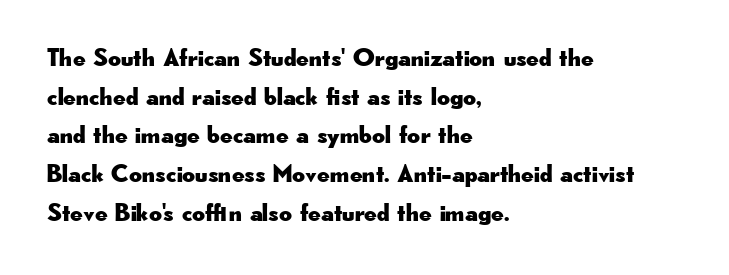
Inter-character spacing is left at the font's built-in metrics. Quick note: underline off. Horizontal alignment here is leftward, the default for most running prose. Posture: vertical. Line spacing here is normal.
